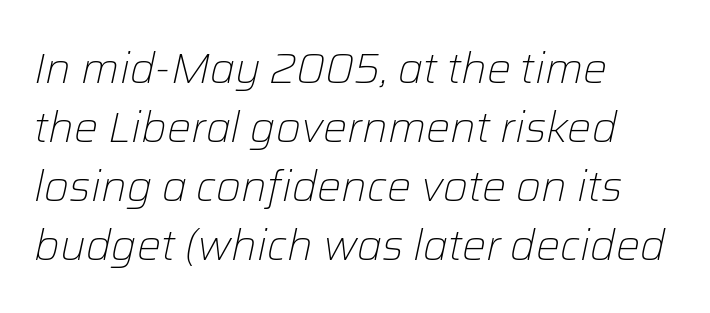
Q: Is the text bold? A: No.
Q: Is the text italic (slanted)? A: Yes, it leans right by about 12 degrees.
Q: Is the text underlined? A: No.
Q: How is the paragraph aligned? A: Left-aligned.
Q: Is the spacing between letters normal or unusually wide? A: Normal.
Q: Is the spacing between lines tight, normal or loose? A: Normal.
Q: Width (condensed, normal, or wide)? A: Normal.
Q: Stroke contrast? A: Low.
Q: x-height? A: Medium.
Q: Monospaced? A: No.
